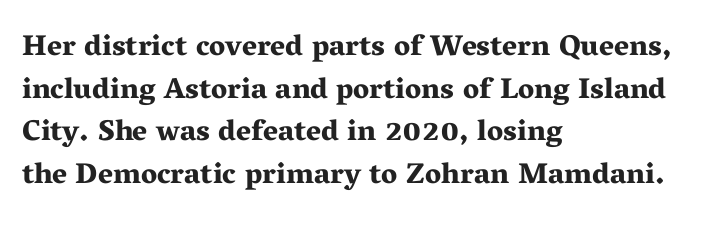
Q: Is the text bold? A: Yes.
Q: Is the text italic (slanted)? A: No, it is upright.
Q: Is the typeface a serif or a sans-serif typeface? A: Serif.
Q: Is the text underlined? A: No.
Q: How is the paragraph aligned? A: Left-aligned.
Q: Is the spacing between letters normal or unusually wide? A: Normal.
Q: Is the spacing between lines tight, normal or loose? A: Normal.
Q: Width (condensed, normal, or wide)? A: Wide.
Q: Stroke contrast? A: Medium.
Q: x-height? A: Medium.
Q: Monospaced? A: No.
